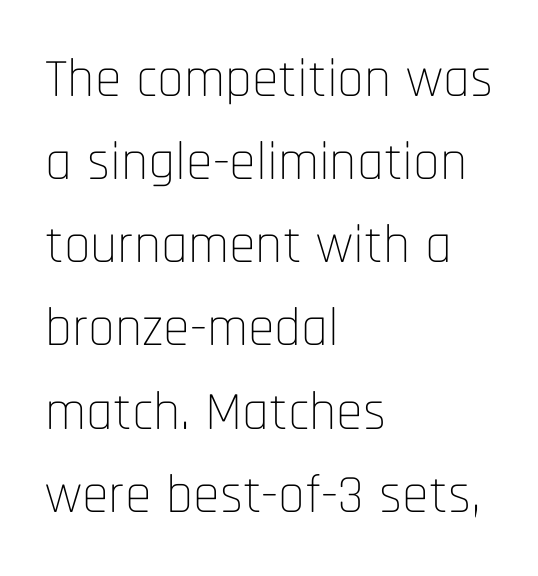
Q: Is the text bold? A: No.
Q: Is the text italic (slanted)? A: No, it is upright.
Q: Is the typeface a serif or a sans-serif typeface? A: Sans-serif.
Q: Is the text underlined? A: No.
Q: How is the paragraph aligned? A: Left-aligned.
Q: Is the spacing between letters normal or unusually wide? A: Normal.
Q: Is the spacing between lines tight, normal or loose? A: Normal.
Q: Width (condensed, normal, or wide)? A: Condensed.
Q: Stroke contrast? A: Low.
Q: x-height? A: Large.
Q: Monospaced? A: No.
